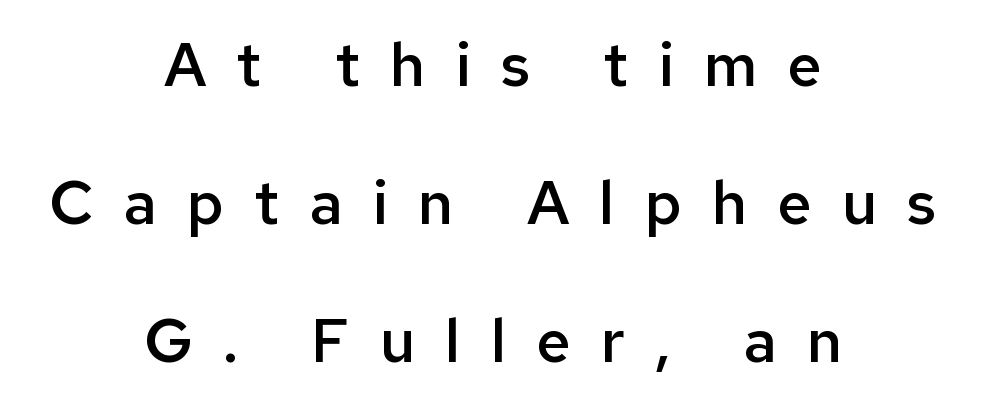
Q: Is the text bold? A: Semi-bold.
Q: Is the text italic (slanted)? A: No, it is upright.
Q: Is the typeface a serif or a sans-serif typeface? A: Sans-serif.
Q: Is the text underlined? A: No.
Q: How is the paragraph aligned? A: Centered.
Q: Is the spacing between letters normal or unusually wide? A: Unusually wide.
Q: Is the spacing between lines tight, normal or loose? A: Loose.
Q: Width (condensed, normal, or wide)? A: Normal.
Q: Stroke contrast? A: Low.
Q: x-height? A: Medium.
Q: Monospaced? A: No.
